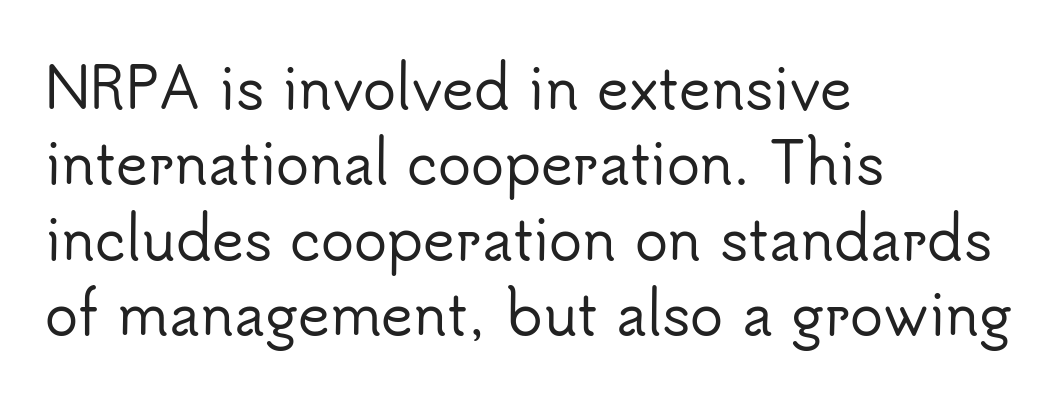
{"serif": "no", "italic": "no", "width": "normal", "stroke_contrast": "low", "x_height": "small", "monospaced": "no", "underline": "no", "align": "left", "line_spacing": "normal", "line_spacing_ratio": 1.37, "letter_spacing": "normal", "letter_spacing_em": 0.0, "glyph_px": 55}
